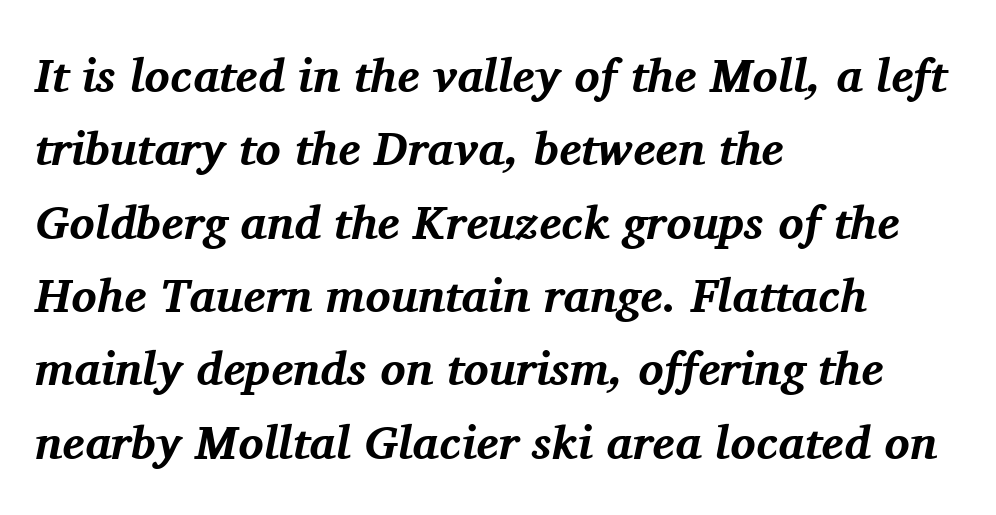
A dark, heavy texture on the line: the type is bold. Think of a printed novel: that variable character pitch is what you see here. These lines sit exactly where default settings would place them. No word sits above an underline. The typography opts for an oblique posture over an upright one. The letters carry serifs — small finishing strokes at the ends of their stems.
